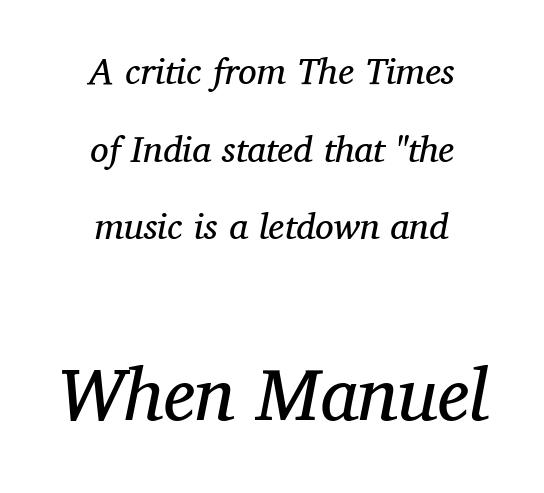
Q: Is the text bold? A: No.
Q: Is the text italic (slanted)? A: Yes, it leans right by about 11 degrees.
Q: Is the typeface a serif or a sans-serif typeface? A: Serif.
Q: Is the text underlined? A: No.
Q: How is the paragraph aligned? A: Centered.
Q: Is the spacing between letters normal or unusually wide? A: Normal.
Q: Is the spacing between lines tight, normal or loose? A: Loose.
Q: Which block of text is set in a larger size, the first (top) or the second (bottom)? A: The second (bottom) one.
Q: Width (condensed, normal, or wide)? A: Normal.
Q: Stroke contrast? A: Medium.
Q: x-height? A: Medium.
Q: Monospaced? A: No.
